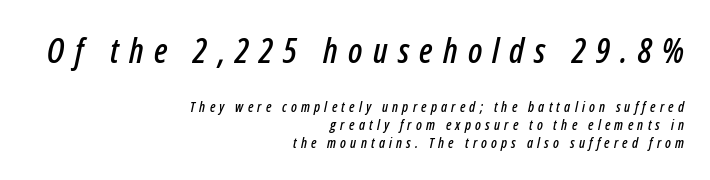
{"italic": "yes", "lean": "right", "slant_degrees": 12, "width": "condensed", "stroke_contrast": "low", "x_height": "medium", "monospaced": "no", "underline": "no", "align": "right", "line_spacing": "normal", "line_spacing_ratio": 1.29, "letter_spacing": "wide", "letter_spacing_em": 0.3, "larger_block": "first", "size_ratio": 2.43, "glyph_px": 34}
